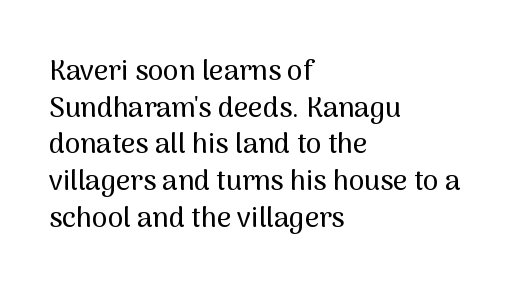
A clean baseline with only descenders dipping below it. Spacing verdict: proportional, widths tailored to each character. Honestly, the row spacing looks completely unremarkable. The glyphs in this specimen are sans serif. The type is set solid horizontally, with unmodified tracking. Posture: vertical.
